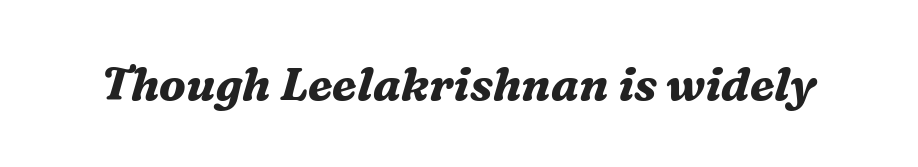
The image shows 46 px bold serif type, italic (leaning right); set normal letter spacing, not underlined; medium stroke contrast and a medium x-height.
